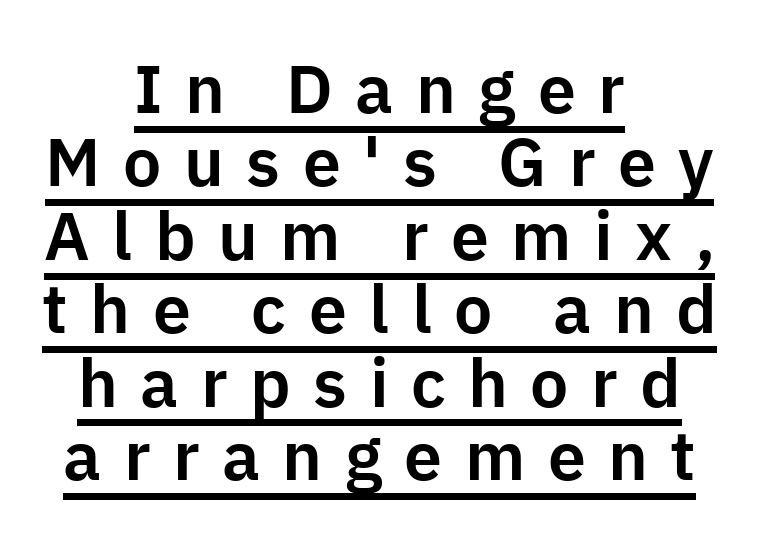
The image shows 68 px sans-serif type, upright; set centered, tight line spacing (1.08x), unusually wide letter spacing (+0.33 em), underlined; low stroke contrast and a medium x-height.
